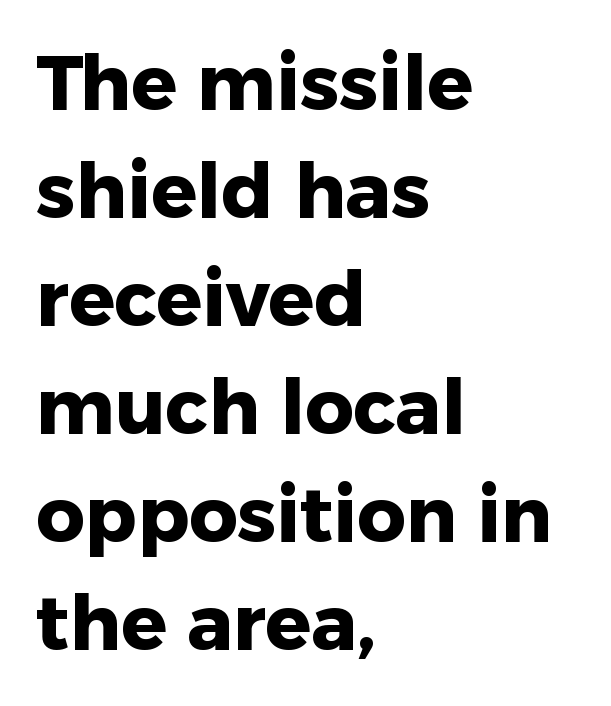
Q: Is the text bold? A: Yes.
Q: Is the text italic (slanted)? A: No, it is upright.
Q: Is the typeface a serif or a sans-serif typeface? A: Sans-serif.
Q: Is the text underlined? A: No.
Q: How is the paragraph aligned? A: Left-aligned.
Q: Is the spacing between letters normal or unusually wide? A: Normal.
Q: Is the spacing between lines tight, normal or loose? A: Normal.
Q: Width (condensed, normal, or wide)? A: Normal.
Q: Stroke contrast? A: Low.
Q: x-height? A: Medium.
Q: Monospaced? A: No.
